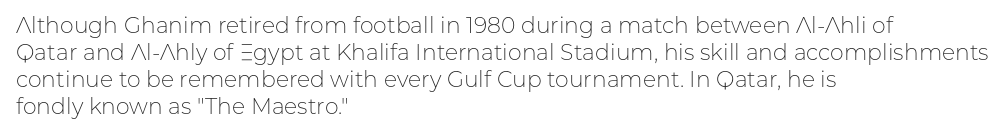
Q: Is the text bold? A: No.
Q: Is the text italic (slanted)? A: No, it is upright.
Q: Is the text underlined? A: No.
Q: How is the paragraph aligned? A: Left-aligned.
Q: Is the spacing between letters normal or unusually wide? A: Normal.
